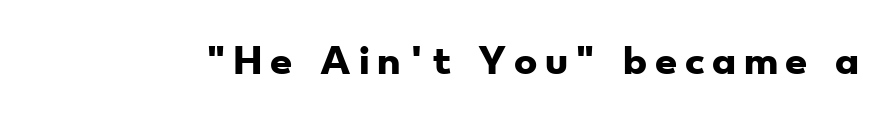
The image shows 35 px heavy, wide sans-serif type; set unusually wide letter spacing (+0.22 em), not underlined; low stroke contrast and a small x-height.
